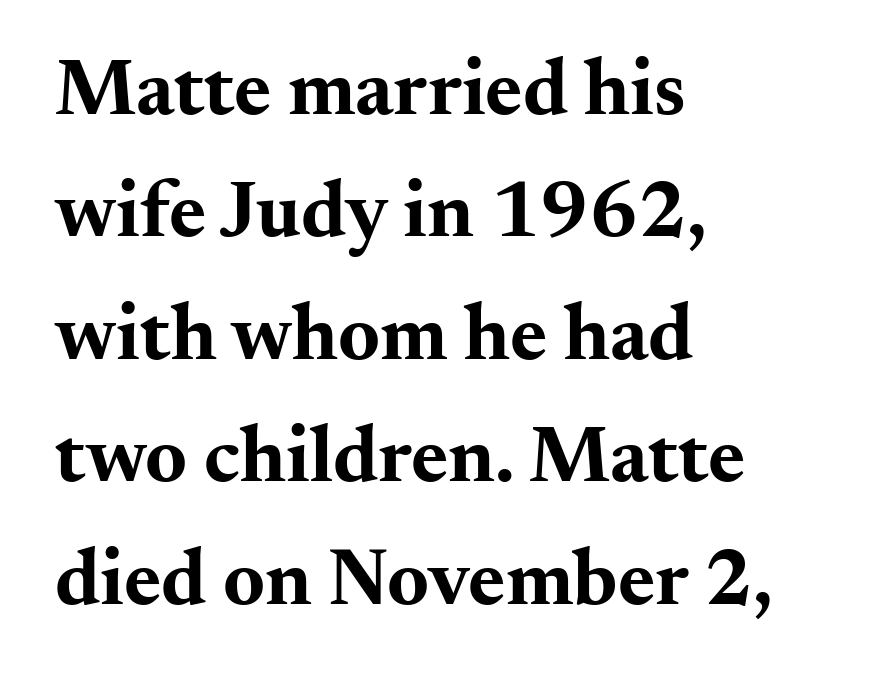
Q: Is the text bold? A: Yes.
Q: Is the text italic (slanted)? A: No, it is upright.
Q: Is the typeface a serif or a sans-serif typeface? A: Serif.
Q: Is the text underlined? A: No.
Q: How is the paragraph aligned? A: Left-aligned.
Q: Is the spacing between letters normal or unusually wide? A: Normal.
Q: Is the spacing between lines tight, normal or loose? A: Normal.
Q: Width (condensed, normal, or wide)? A: Wide.
Q: Stroke contrast? A: Medium.
Q: x-height? A: Small.
Q: Monospaced? A: No.
